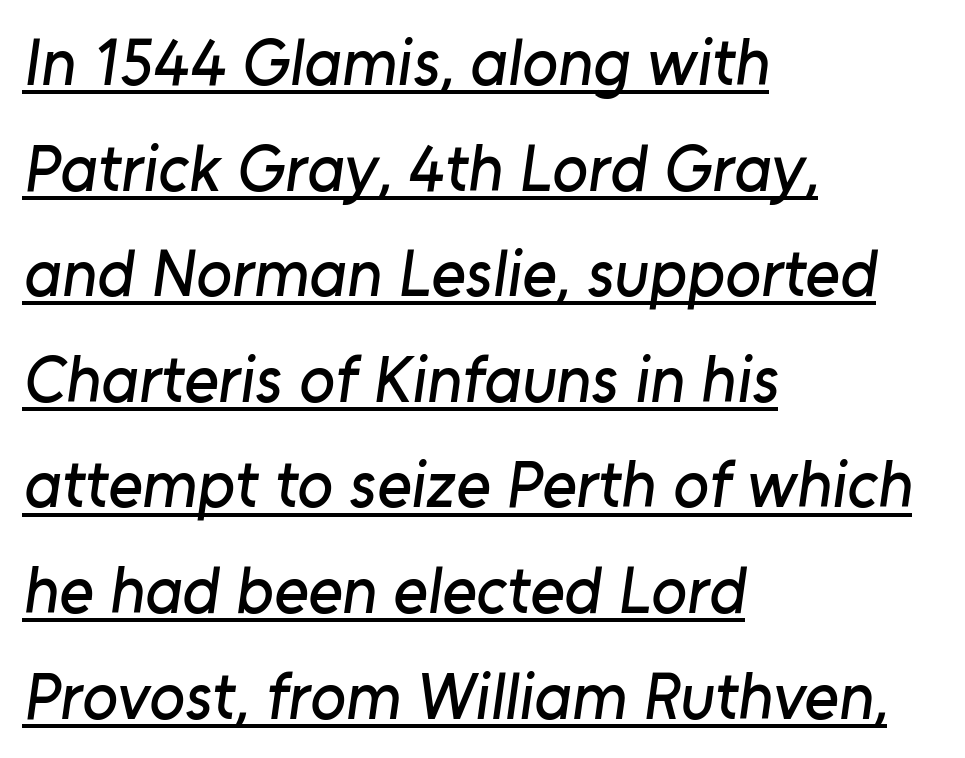
The face used here is proportionally spaced, like ordinary book or web type. The passage shown is typeset with a sans-serif family. Each new line begins a customary step beneath the previous one. A rule runs beneath these lines of type.
